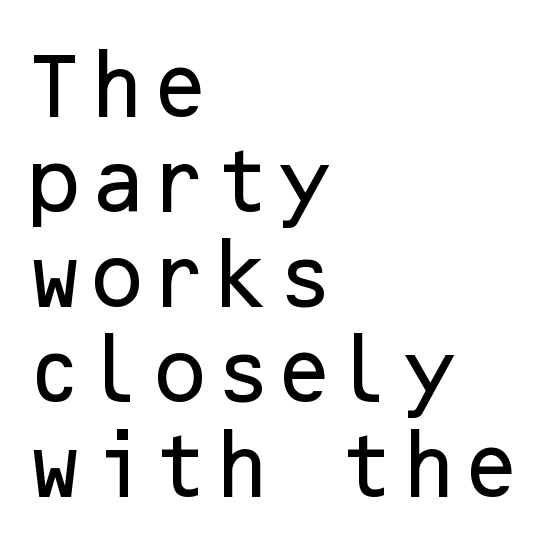
The image shows 72 px sans-serif type, upright; set left-aligned, normal line spacing (1.32x), normal letter spacing, not underlined; low stroke contrast and a medium x-height.
